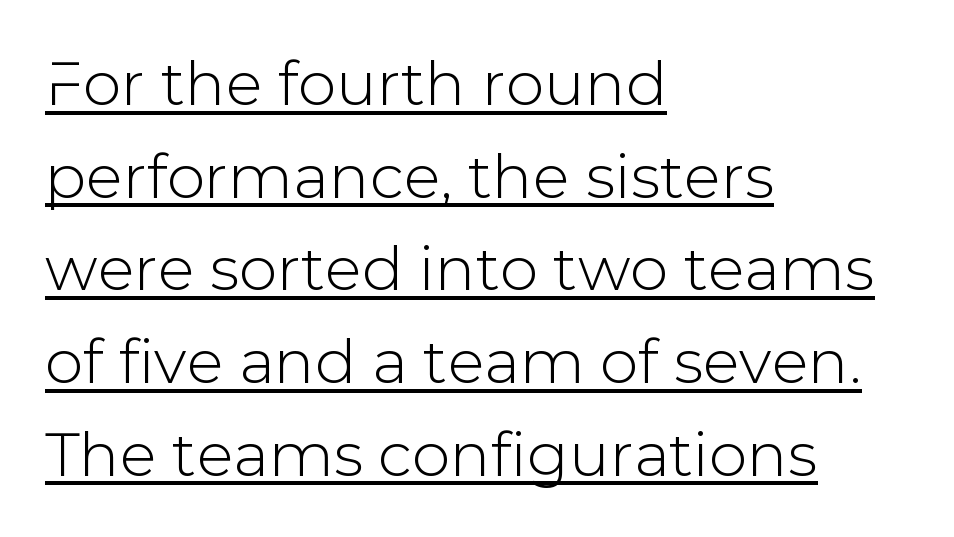
Leading: standard. Is this a sans? Yes — the strokes have no serifs. Varying glyph widths throughout — classic text-font behaviour. A continuous stroke trails under the words, as in a hyperlink. Notice how the stems are strictly vertical — no italics here. Notice how the passage keeps a crisp vertical edge on the left only.
